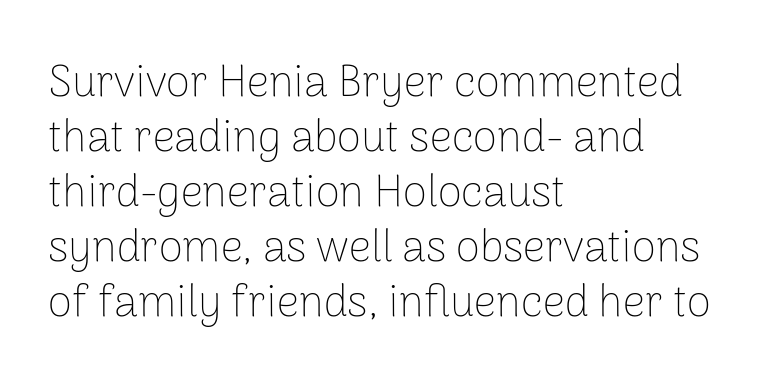
Q: Is the text bold? A: No.
Q: Is the text italic (slanted)? A: No, it is upright.
Q: Is the typeface a serif or a sans-serif typeface? A: Sans-serif.
Q: Is the text underlined? A: No.
Q: How is the paragraph aligned? A: Left-aligned.
Q: Is the spacing between letters normal or unusually wide? A: Normal.
Q: Is the spacing between lines tight, normal or loose? A: Normal.
Q: Width (condensed, normal, or wide)? A: Normal.
Q: Stroke contrast? A: Low.
Q: x-height? A: Medium.
Q: Monospaced? A: No.
